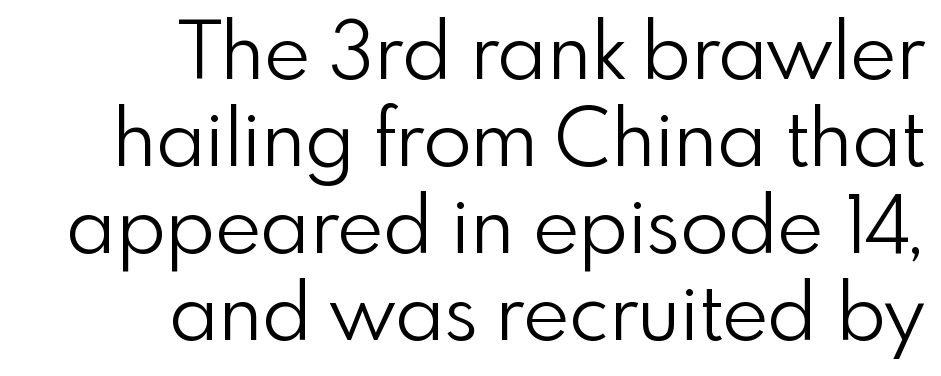
Q: Is the text bold? A: No.
Q: Is the text italic (slanted)? A: No, it is upright.
Q: Is the typeface a serif or a sans-serif typeface? A: Sans-serif.
Q: Is the text underlined? A: No.
Q: How is the paragraph aligned? A: Right-aligned.
Q: Is the spacing between letters normal or unusually wide? A: Normal.
Q: Is the spacing between lines tight, normal or loose? A: Tight.
Q: Width (condensed, normal, or wide)? A: Normal.
Q: Stroke contrast? A: Low.
Q: x-height? A: Small.
Q: Monospaced? A: No.
